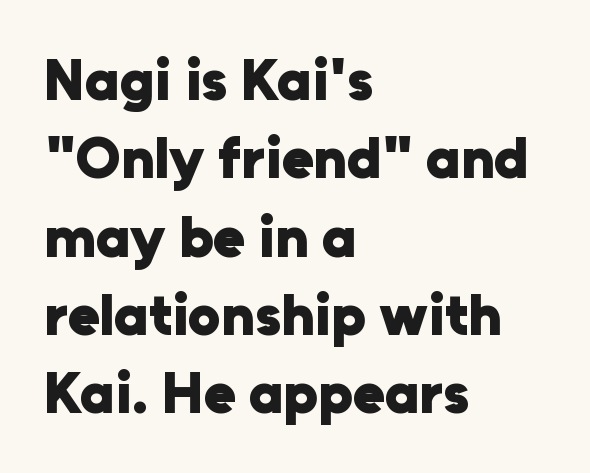
The passage shown is emphatically bold. The lettering holds an erect, upright posture throughout. Each row of text sits above clean, open space. The face used here is proportionally spaced, like ordinary book or web type. The leading is moderate, giving the passage an even texture. Short note: letters normally spaced.
